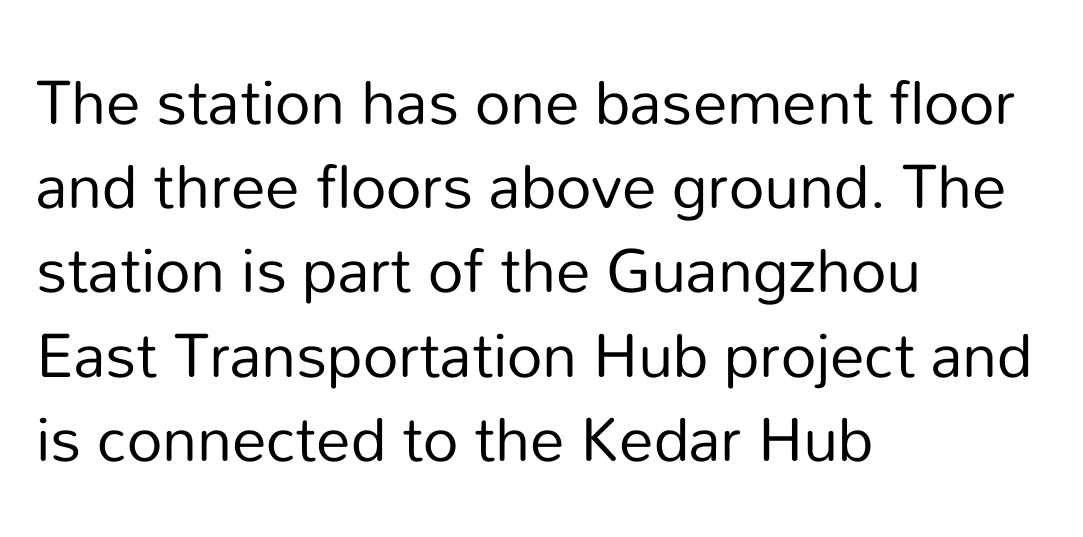
The image shows 69 px regular-weight sans-serif type, upright; set left-aligned, line spacing 1.22x, normal letter spacing, not underlined; low stroke contrast and a medium x-height.
